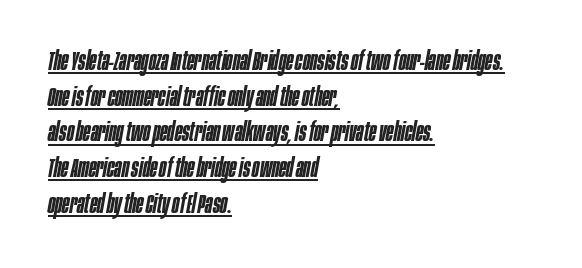
Q: Is the text bold? A: Semi-bold.
Q: Is the text italic (slanted)? A: Yes, it leans right by about 10 degrees.
Q: Is the text underlined? A: Yes.
Q: How is the paragraph aligned? A: Left-aligned.
Q: Is the spacing between letters normal or unusually wide? A: Normal.
Q: Is the spacing between lines tight, normal or loose? A: Normal.
